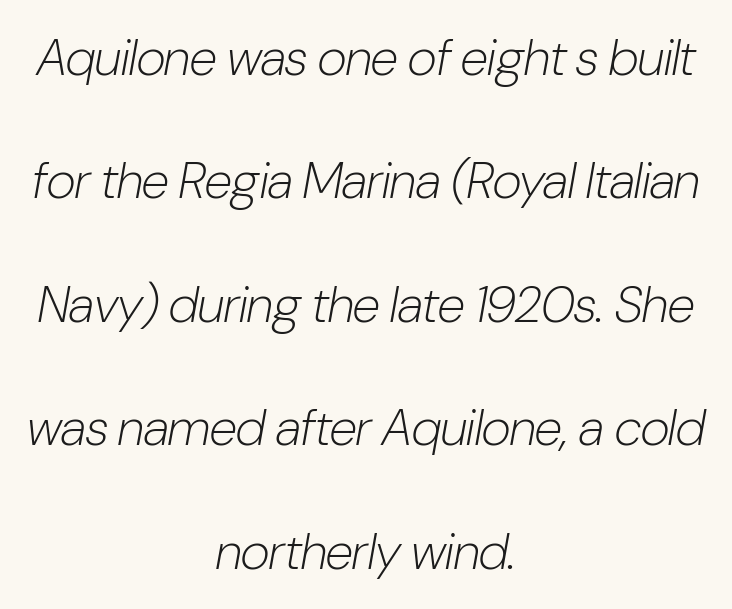
Counters stay open thanks to moderate or lighter strokes. The space directly below the letters is spotless. Quick note: interline space is abundant. The rendering uses natural spacing where letterforms have individual widths.
